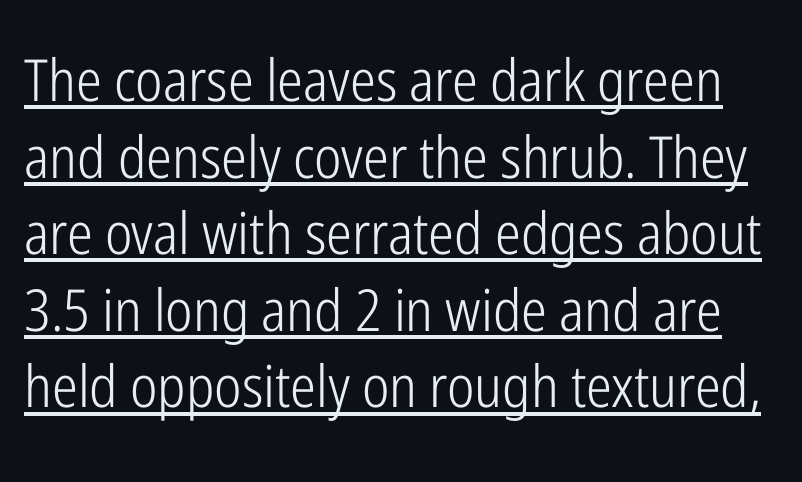
{"serif": "no", "italic": "no", "bold": "no", "weight": "light", "width": "condensed", "stroke_contrast": "low", "x_height": "medium", "monospaced": "no", "underline": "yes", "line_spacing": "normal", "line_spacing_ratio": 1.32, "letter_spacing": "normal", "letter_spacing_em": 0.0, "glyph_px": 58}
